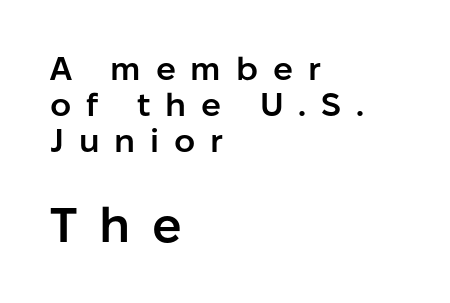
The image shows 49 px semibold sans-serif type, upright; set left-aligned, tight line spacing (1.09x), unusually wide letter spacing (+0.45 em), not underlined; the second (bottom) block is 1.48x larger; low stroke contrast and a medium x-height.
